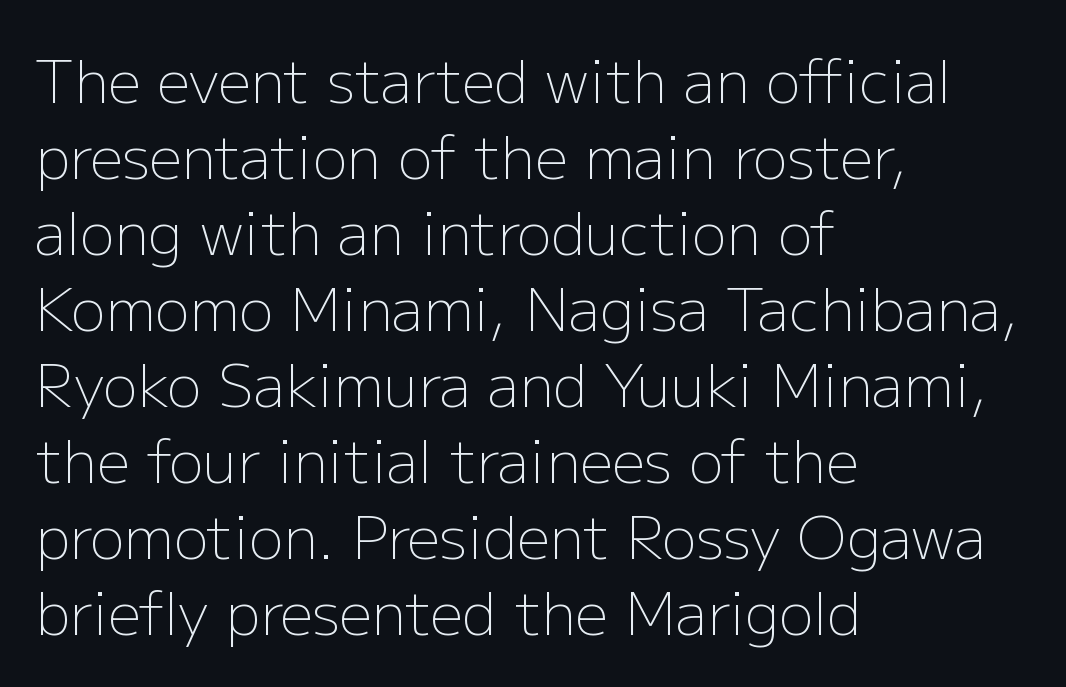
These lines are rendered in a variable-pitch font. The tracking reads as untouched default to a designer's eye. The gap between lines stays unmarked. Check where the strokes stop: nothing finishes them off — pure sans. Interline gaps are of average width in this sample.
